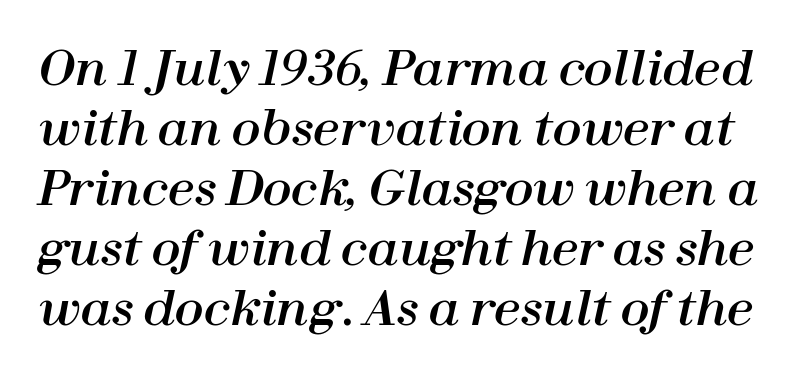
{"italic": "yes", "lean": "right", "slant_degrees": 12, "width": "normal", "stroke_contrast": "high", "x_height": "medium", "monospaced": "no", "underline": "no", "line_spacing": "normal", "line_spacing_ratio": 1.25, "letter_spacing": "normal", "letter_spacing_em": 0.0, "glyph_px": 48}
